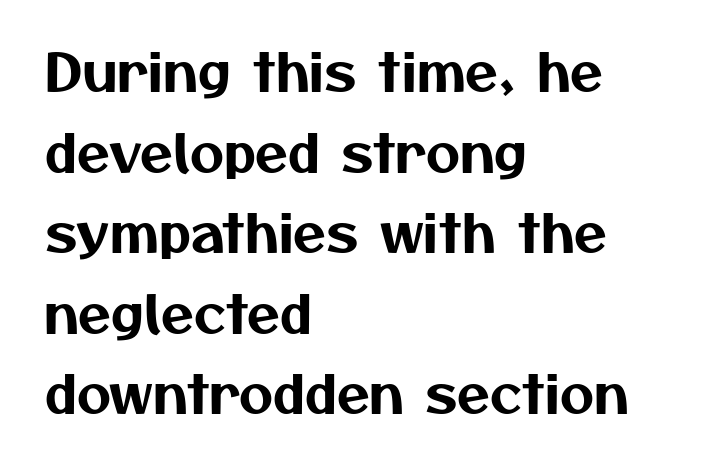
The image shows 53 px sans-serif type; set left-aligned, normal line spacing (1.52x), normal letter spacing, not underlined; medium stroke contrast and a medium x-height.
